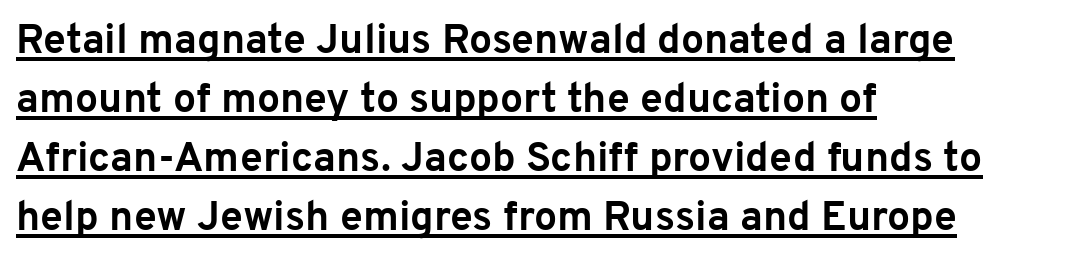
Tracking here is standard; glyphs follow each other at the usual distance. Is the block centered? No — it sits flush against the left margin. Tall strokes in this sample are plumb rather than angled. The type family on display is of the sans-serif kind. Every letter is thick-stroked: bold, no question. Line spacing here is normal.
